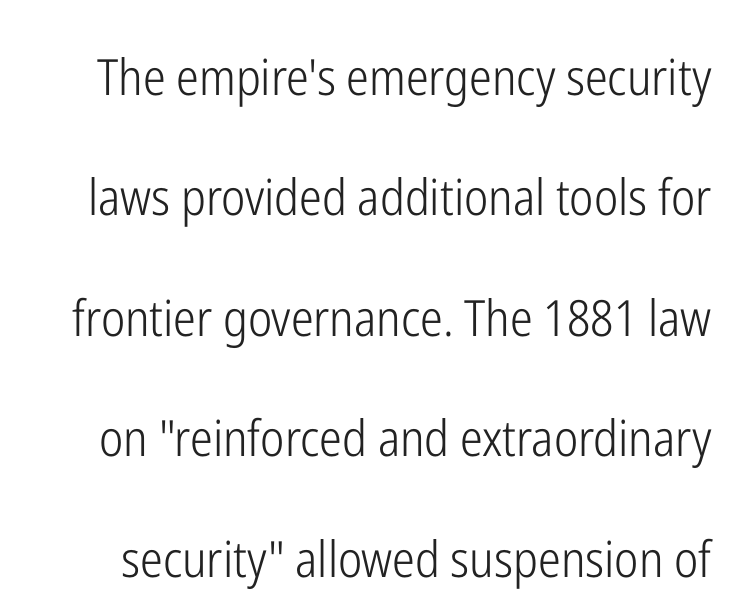
The space beneath each line is pristine and unruled. The weight would be labelled regular, book, light, or lighter still. The line texture is even and compact thanks to regular tracking. Type style note: lacks serifs. The lettering stays uniformly vertical, giving the passage a roman look.
